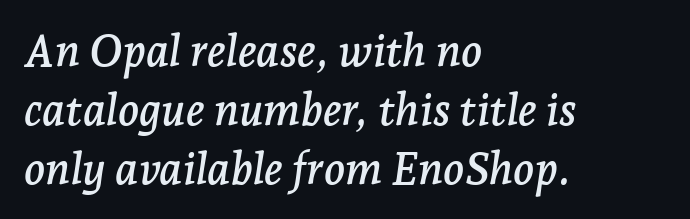
The image shows 44 px serif type, italic (leaning right); set left-aligned, normal line spacing (1.34x), normal letter spacing, not underlined; low stroke contrast and a medium x-height.
